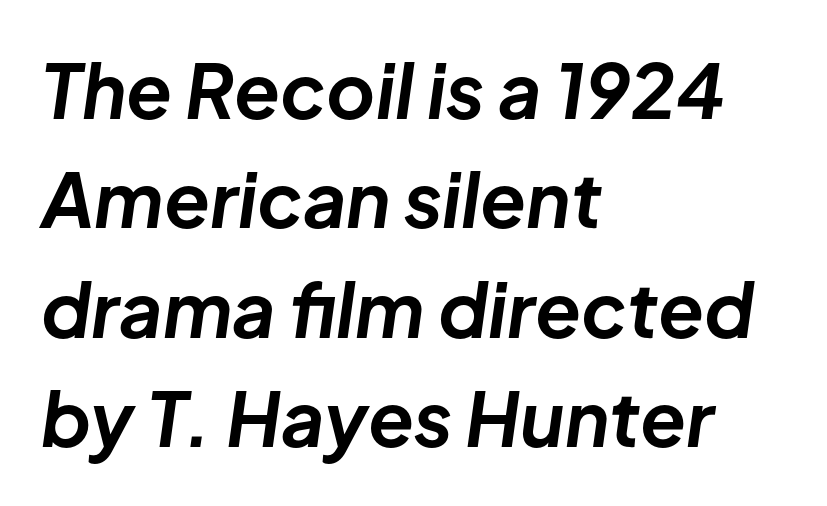
{"italic": "yes", "lean": "right", "slant_degrees": 8, "bold": "yes", "weight": "bold", "width": "normal", "stroke_contrast": "low", "x_height": "medium", "monospaced": "no", "underline": "no", "align": "left", "line_spacing": "normal", "line_spacing_ratio": 1.46, "letter_spacing": "normal", "letter_spacing_em": 0.0, "glyph_px": 75}
